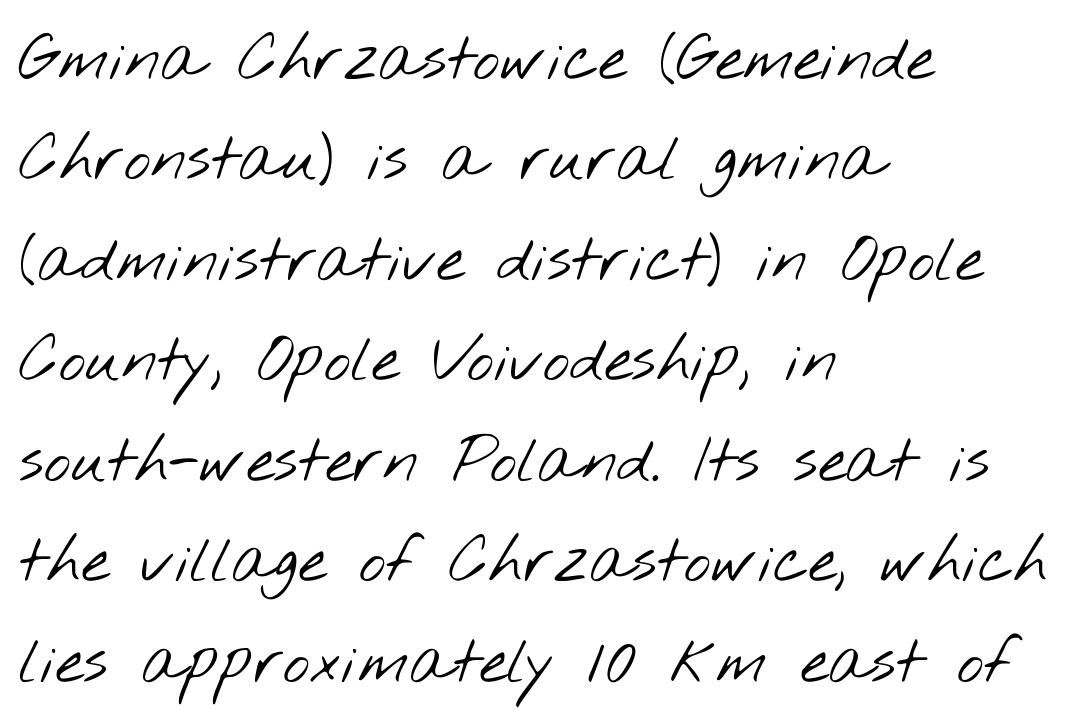
The weight tops out at a normal text grade. Each row of text sits above clean, open space. Type style note: lacks serifs. Spacing verdict: proportional, widths tailored to each character.
